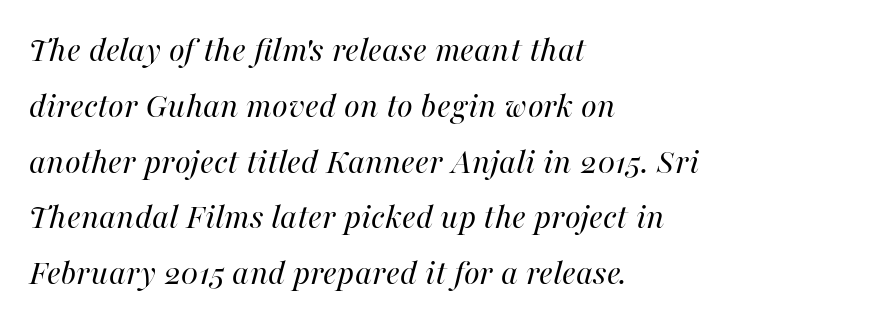
The image shows 36 px regular-weight type, italic (leaning right); set left-aligned, normal line spacing (1.55x), normal letter spacing, not underlined; high stroke contrast and a medium x-height.
